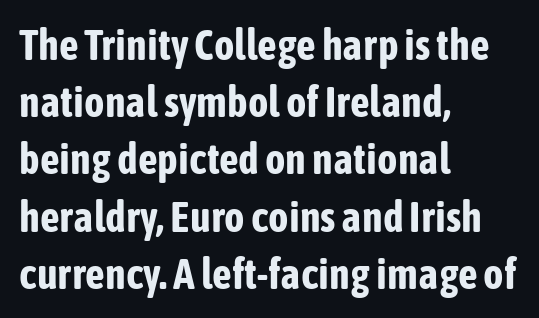
Q: Is the text bold? A: Yes.
Q: Is the text italic (slanted)? A: No, it is upright.
Q: Is the typeface a serif or a sans-serif typeface? A: Sans-serif.
Q: Is the text underlined? A: No.
Q: How is the paragraph aligned? A: Left-aligned.
Q: Is the spacing between letters normal or unusually wide? A: Normal.
Q: Is the spacing between lines tight, normal or loose? A: Normal.
Q: Width (condensed, normal, or wide)? A: Condensed.
Q: Stroke contrast? A: Low.
Q: x-height? A: Medium.
Q: Monospaced? A: No.
